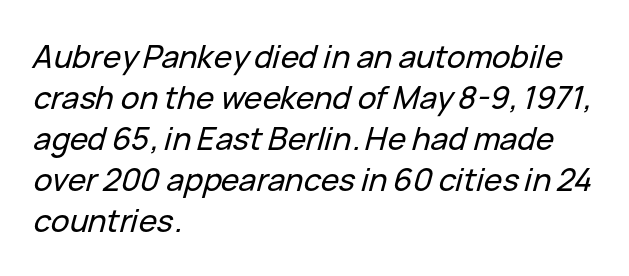
Q: Is the text italic (slanted)? A: Yes, it leans right by about 15 degrees.
Q: Is the text underlined? A: No.
Q: How is the paragraph aligned? A: Left-aligned.
Q: Is the spacing between letters normal or unusually wide? A: Normal.
Q: Is the spacing between lines tight, normal or loose? A: Normal.
Q: Width (condensed, normal, or wide)? A: Normal.
Q: Stroke contrast? A: Low.
Q: x-height? A: Medium.
Q: Monospaced? A: No.
